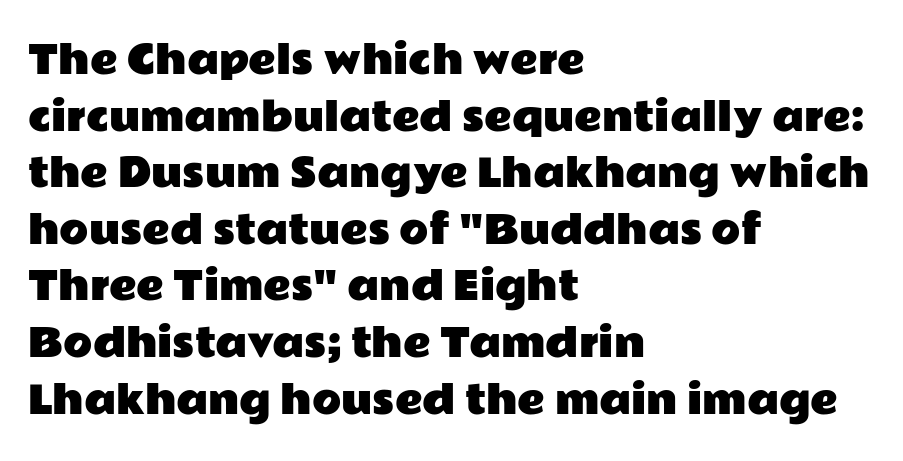
The image shows 38 px wide sans-serif type, upright; set left-aligned, normal line spacing (1.49x), normal letter spacing, not underlined; low stroke contrast and a medium x-height.
